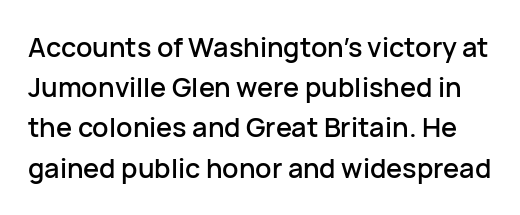
The lettering holds an erect, upright posture throughout. The rows are spaced the way most documents space them. Nobody drew a line under any word here. These lines keep a tight, regular rhythm from letter to letter.
